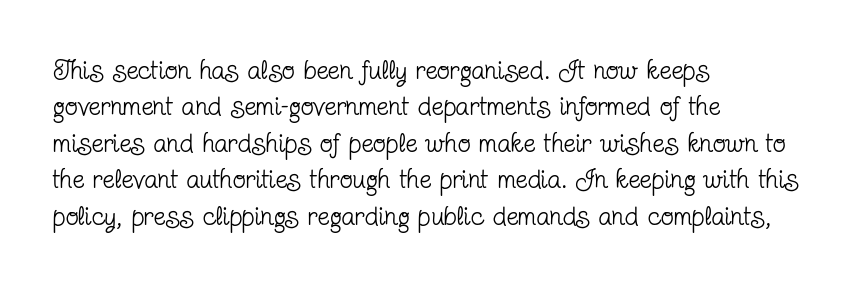
{"italic": "no", "bold": "no", "underline": "no", "align": "left", "line_spacing": "normal", "line_spacing_ratio": 1.35, "letter_spacing": "normal", "letter_spacing_em": 0.0, "glyph_px": 27}
